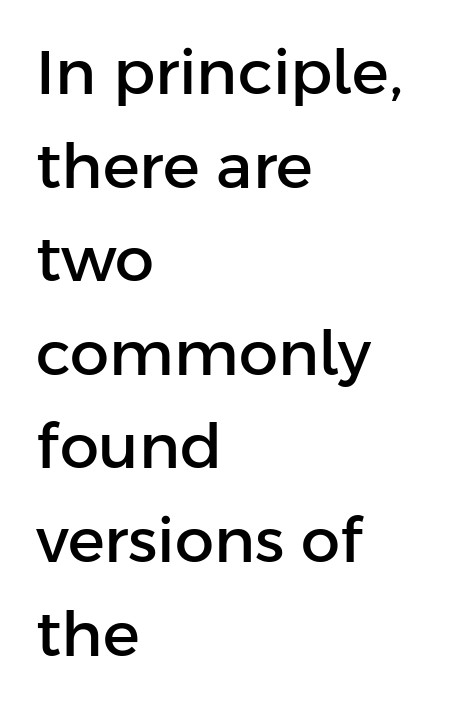
The image shows 62 px sans-serif type, upright; set left-aligned, normal line spacing (1.51x), normal letter spacing, not underlined; low stroke contrast and a medium x-height.
